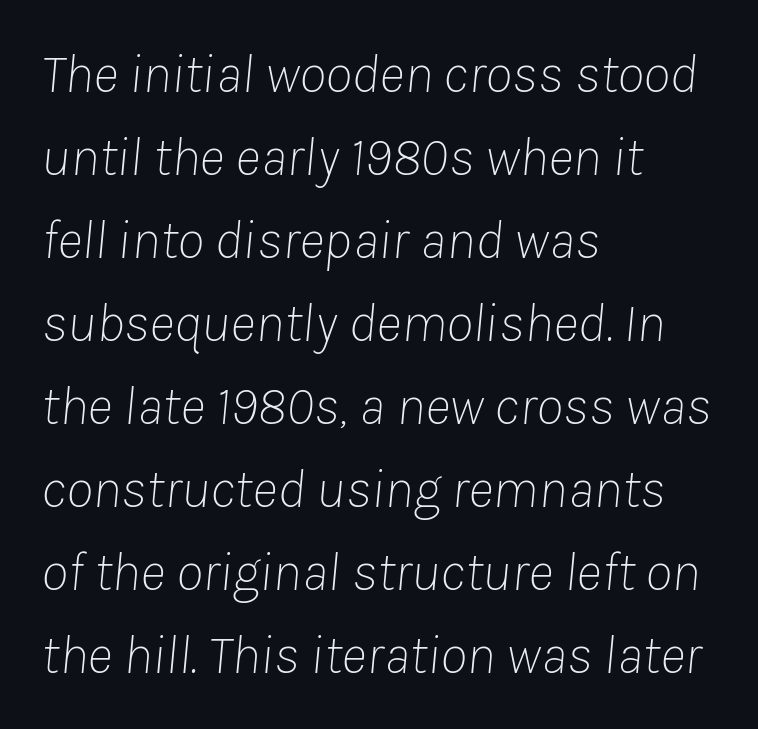
{"italic": "yes", "lean": "right", "slant_degrees": 8, "bold": "no", "weight": "thin", "width": "normal", "stroke_contrast": "low", "x_height": "medium", "monospaced": "no", "underline": "no", "align": "left", "line_spacing": "normal", "line_spacing_ratio": 1.51, "letter_spacing": "normal", "letter_spacing_em": 0.0, "glyph_px": 55}
